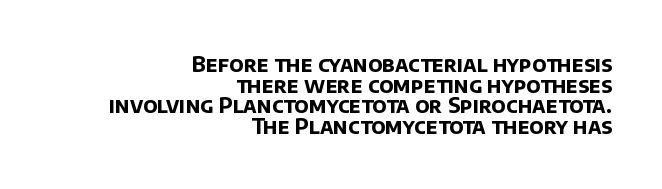
Q: Is the text bold? A: Yes.
Q: Is the text underlined? A: No.
Q: How is the paragraph aligned? A: Right-aligned.
Q: Is the spacing between letters normal or unusually wide? A: Normal.
Q: Is the spacing between lines tight, normal or loose? A: Tight.
